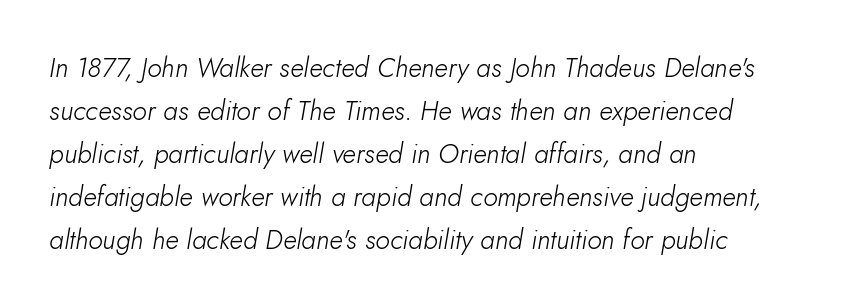
Q: Is the text bold? A: No.
Q: Is the text italic (slanted)? A: Yes, it leans right by about 10 degrees.
Q: Is the text underlined? A: No.
Q: How is the paragraph aligned? A: Left-aligned.
Q: Is the spacing between letters normal or unusually wide? A: Normal.
Q: Is the spacing between lines tight, normal or loose? A: Normal.
